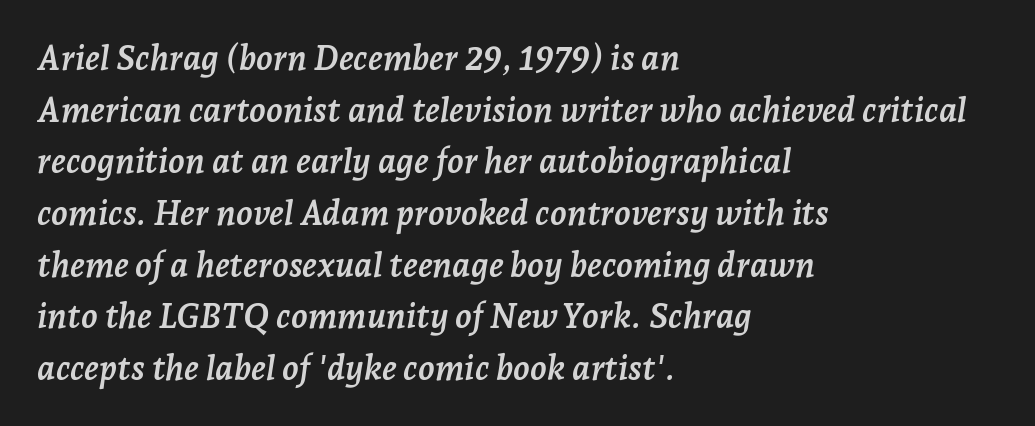
{"serif": "yes", "italic": "yes", "lean": "right", "slant_degrees": 7, "bold": "yes", "weight": "semibold", "width": "normal", "stroke_contrast": "low", "x_height": "medium", "monospaced": "no", "underline": "no", "align": "left", "line_spacing": "normal", "line_spacing_ratio": 1.52, "letter_spacing": "normal", "letter_spacing_em": 0.0, "glyph_px": 34}
